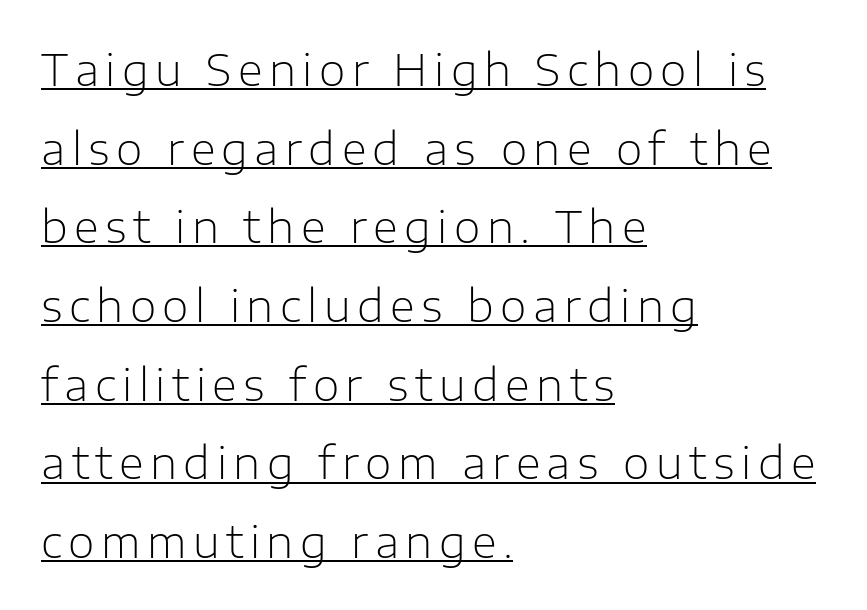
Vertical strokes here are truly vertical. Caption: multi-line text, flush left, ragged right. These lines are rendered in a variable-pitch font. The string is rendered with underlining switched on.
